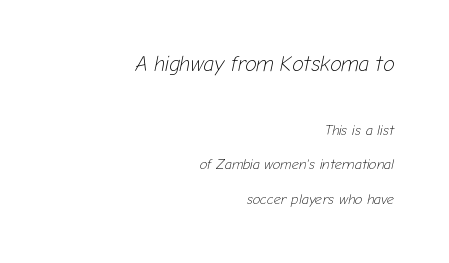
Q: Is the text bold? A: No.
Q: Is the text italic (slanted)? A: Yes, it leans right by about 12 degrees.
Q: Is the text underlined? A: No.
Q: How is the paragraph aligned? A: Right-aligned.
Q: Is the spacing between letters normal or unusually wide? A: Normal.
Q: Is the spacing between lines tight, normal or loose? A: Loose.
Q: Which block of text is set in a larger size, the first (top) or the second (bottom)? A: The first (top) one.
